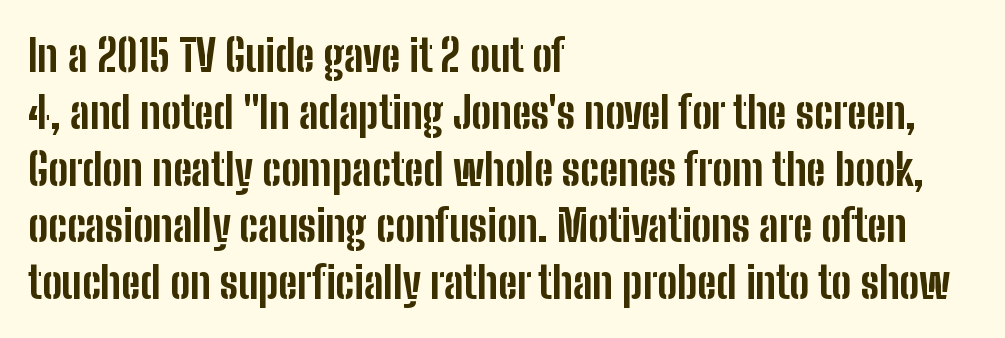
The image shows 44 px bold, condensed sans-serif type, upright; set left-aligned, normal line spacing (1.29x), normal letter spacing, not underlined; low stroke contrast and a medium x-height.
